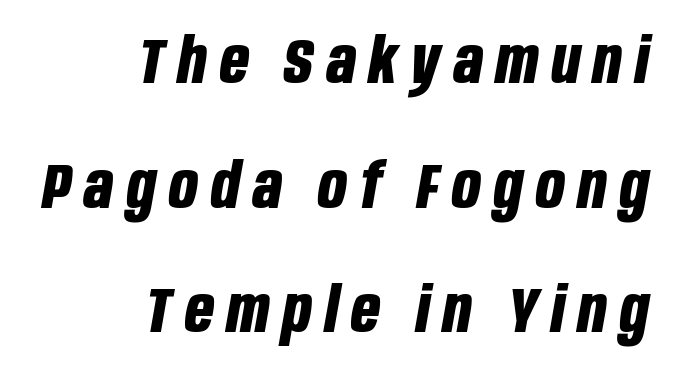
The rendering uses natural spacing where letterforms have individual widths. Notice how the passage keeps a crisp vertical edge on the right only. Designer's note — italics engaged. The tracking reads as deliberately expanded to a designer's eye. This sample trades compactness for vertical openness between lines. A full-strength bold gives these letters their thick strokes.
